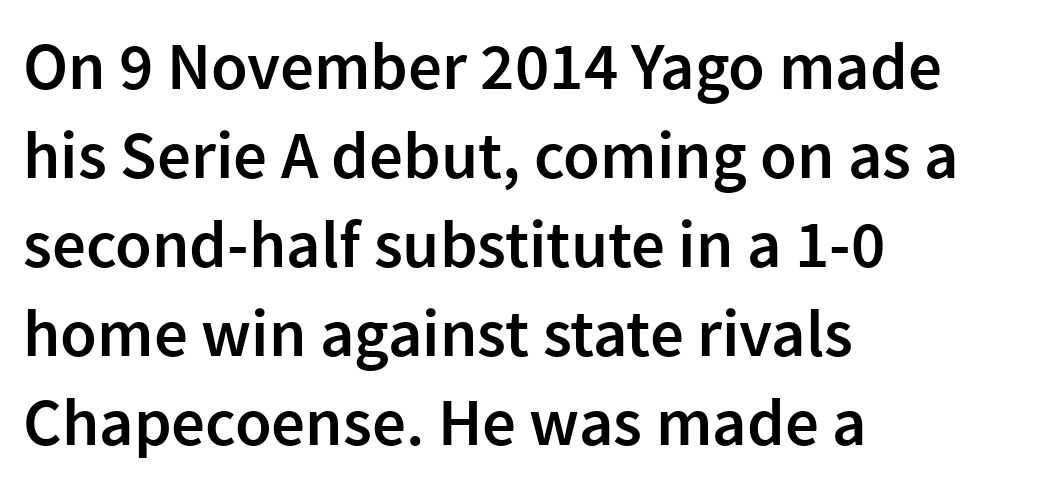
The image shows 67 px semibold sans-serif type, upright; set left-aligned, normal line spacing (1.33x), normal letter spacing, not underlined; low stroke contrast and a medium x-height.
